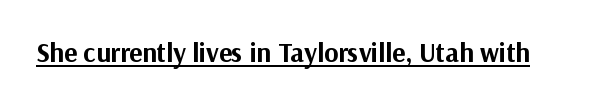
{"italic": "no", "bold": "yes", "underline": "yes", "letter_spacing": "normal", "letter_spacing_em": 0.0, "glyph_px": 27}
